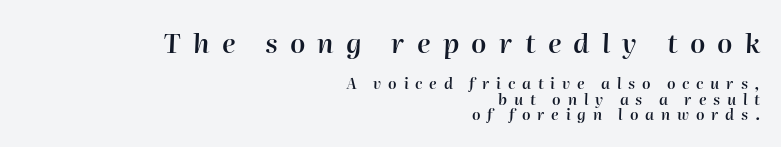
The image shows 27 px text type, italic (leaning right); set right-aligned, tight line spacing (1.05x), unusually wide letter spacing (+0.45 em), not underlined; the first (top) block is 1.8x larger.
